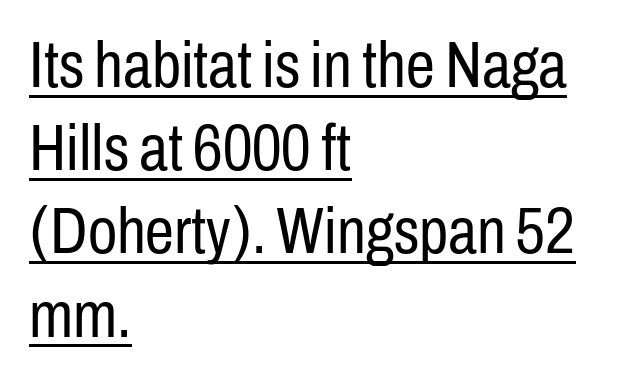
Q: Is the text bold? A: No.
Q: Is the text italic (slanted)? A: No, it is upright.
Q: Is the typeface a serif or a sans-serif typeface? A: Sans-serif.
Q: Is the text underlined? A: Yes.
Q: How is the paragraph aligned? A: Left-aligned.
Q: Is the spacing between letters normal or unusually wide? A: Normal.
Q: Is the spacing between lines tight, normal or loose? A: Normal.
Q: Width (condensed, normal, or wide)? A: Condensed.
Q: Stroke contrast? A: Low.
Q: x-height? A: Medium.
Q: Monospaced? A: No.
